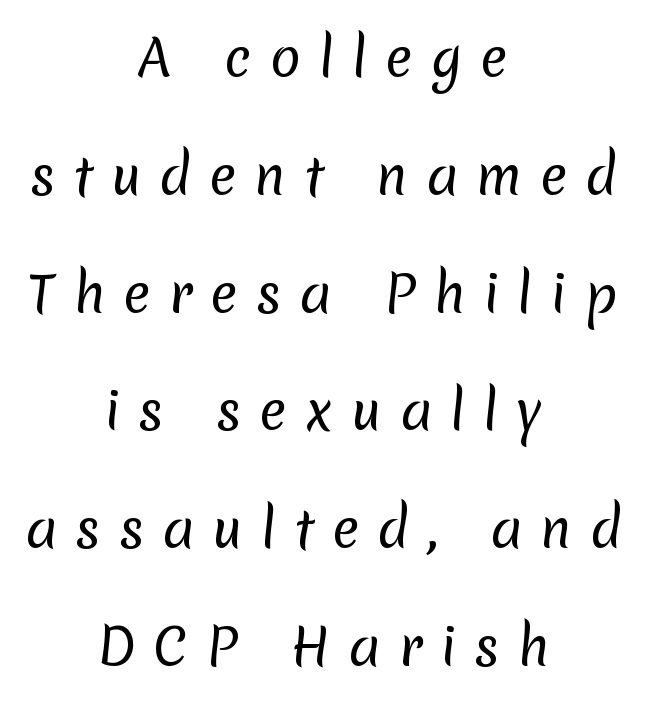
Unlike a traditional serif, this face leaves its strokes unadorned. You could not count columns in this text — the font is proportionally spaced. If you measured baseline to baseline, you'd find a long distance. The font sits on the lighter half of the weight spectrum, regular included. Check the space under the baseline: it is left empty.
